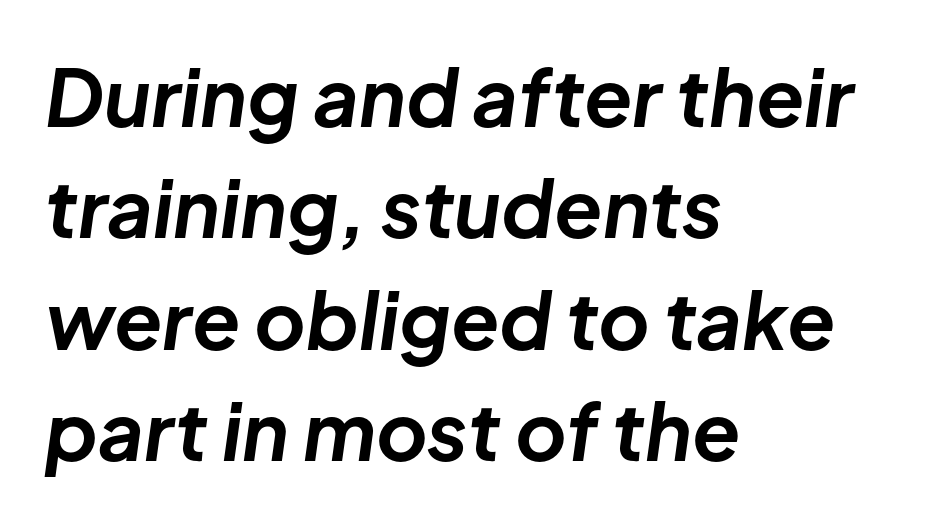
The image shows 79 px bold type, italic (leaning right); set left-aligned, normal line spacing (1.41x), normal letter spacing, not underlined; low stroke contrast and a medium x-height.
